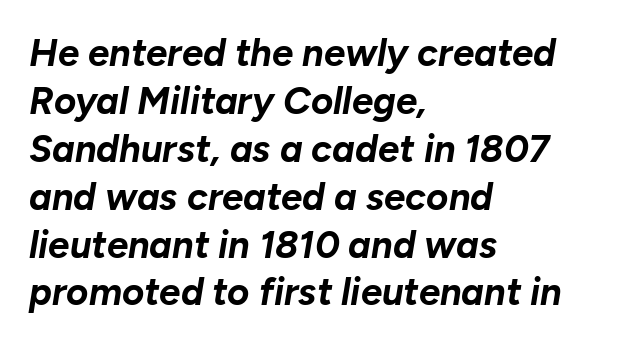
I'd describe the lettering as bold — thick and assertive. Varying glyph widths throughout — classic text-font behaviour. Notice how descenders clear the ascenders below comfortably — that's standard leading. You can tell it's italic because the verticals aren't actually vertical. The typesetter chose a ragged-right arrangement here.
